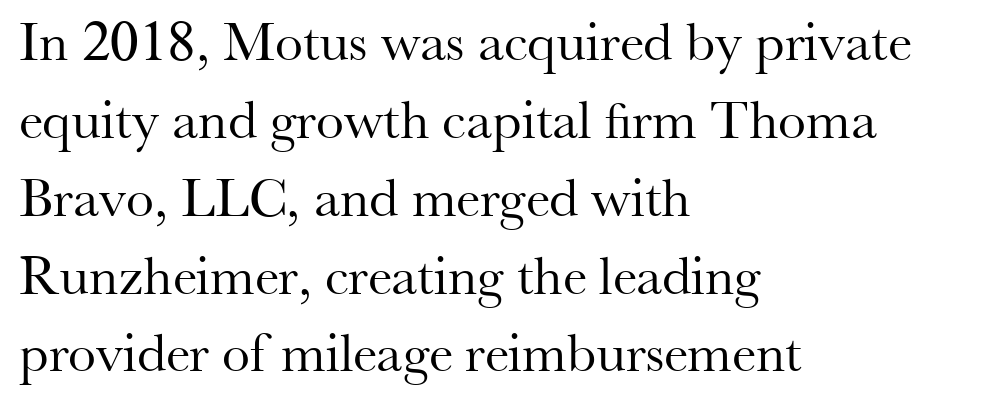
The image shows 56 px regular-weight serif type, upright; set left-aligned, normal line spacing (1.39x), normal letter spacing, not underlined; medium stroke contrast and a small x-height.
